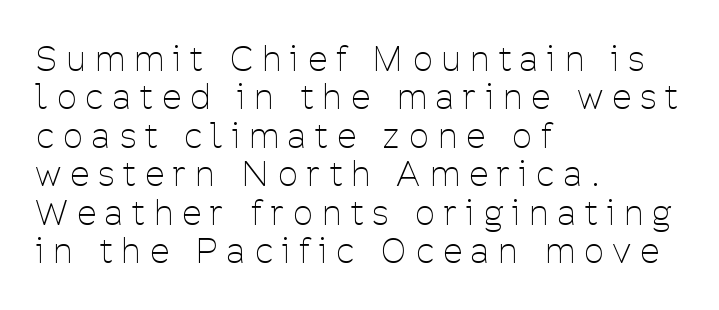
Quick note: underline off. Line starts are locked; line ends wander. The type is letterspaced generously, with wide tracking. The rendering uses natural spacing where letterforms have individual widths. Whoever set this chose condensed vertical rhythm over breathing room.
